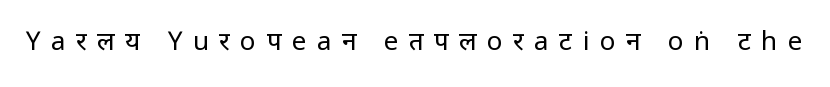
{"italic": "no", "bold": "no", "underline": "no", "letter_spacing": "wide", "letter_spacing_em": 0.4, "glyph_px": 26}
